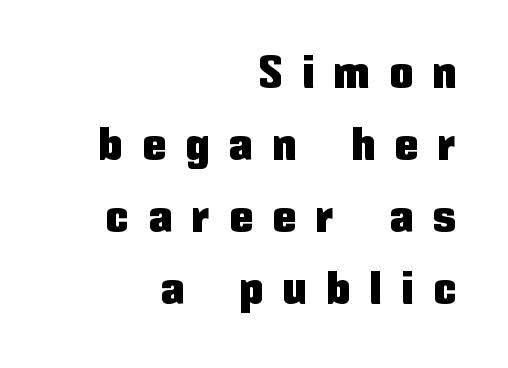
The image shows 45 px condensed sans-serif type, upright; set right-aligned, normal line spacing (1.6x), unusually wide letter spacing (+0.47 em), not underlined; low stroke contrast and a medium x-height.
